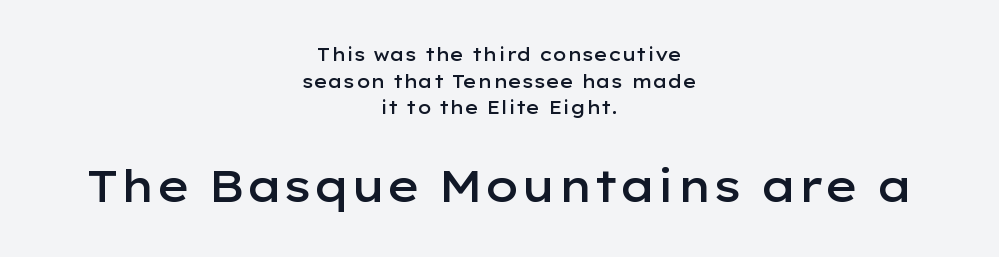
{"serif": "no", "italic": "no", "bold": "semi", "weight": "semibold", "width": "wide", "stroke_contrast": "low", "x_height": "medium", "monospaced": "no", "underline": "no", "align": "center", "line_spacing": "normal", "line_spacing_ratio": 1.48, "letter_spacing": "normal", "letter_spacing_em": 0.0, "larger_block": "second", "size_ratio": 2.44, "glyph_px": 44}
